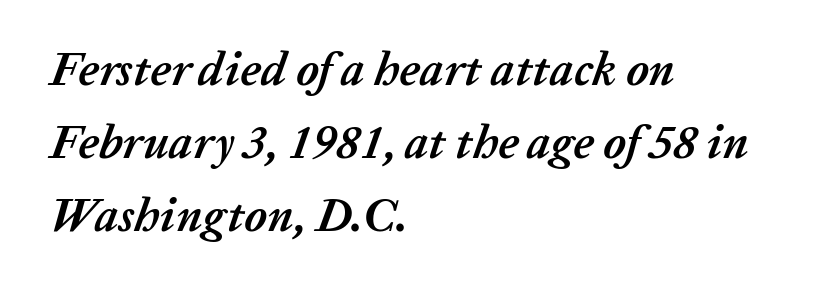
The image shows 47 px semibold type, italic (leaning right); set left-aligned, normal line spacing (1.55x), normal letter spacing, not underlined; low stroke contrast and a medium x-height.
